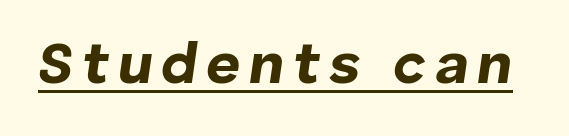
The image shows 59 px bold type, italic (leaning right); set underlined; low stroke contrast and a medium x-height.
